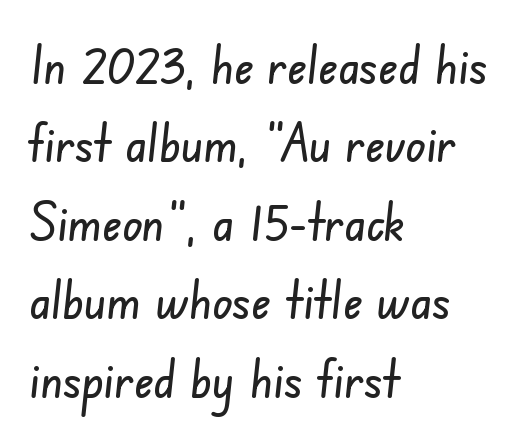
{"serif": "no", "width": "condensed", "stroke_contrast": "low", "x_height": "small", "monospaced": "no", "underline": "no", "align": "left", "line_spacing": "normal", "line_spacing_ratio": 1.48, "letter_spacing": "normal", "letter_spacing_em": 0.0, "glyph_px": 53}
